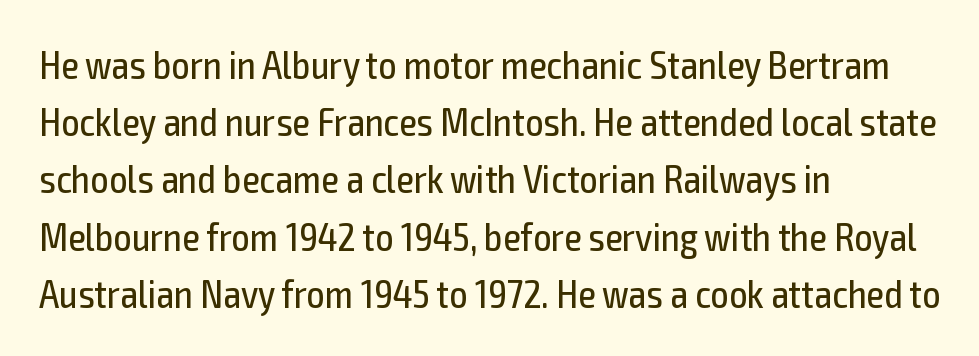
Q: Is the text bold? A: No.
Q: Is the text italic (slanted)? A: No, it is upright.
Q: Is the typeface a serif or a sans-serif typeface? A: Sans-serif.
Q: Is the text underlined? A: No.
Q: How is the paragraph aligned? A: Left-aligned.
Q: Is the spacing between letters normal or unusually wide? A: Normal.
Q: Is the spacing between lines tight, normal or loose? A: Normal.
Q: Width (condensed, normal, or wide)? A: Condensed.
Q: x-height? A: Medium.
Q: Monospaced? A: No.
